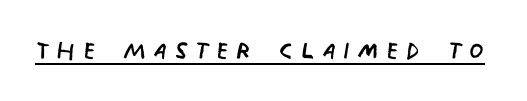
The image shows 33 px regular-weight, condensed sans-serif type; set unusually wide letter spacing (+0.22 em), underlined; low stroke contrast and a large x-height.
